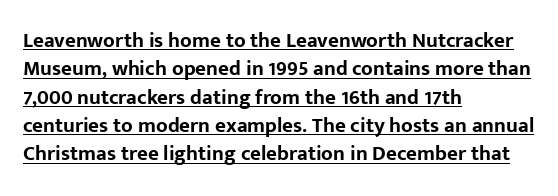
{"italic": "no", "bold": "yes", "underline": "yes", "align": "left", "line_spacing": "normal", "line_spacing_ratio": 1.35, "letter_spacing": "normal", "letter_spacing_em": 0.0, "glyph_px": 21}
